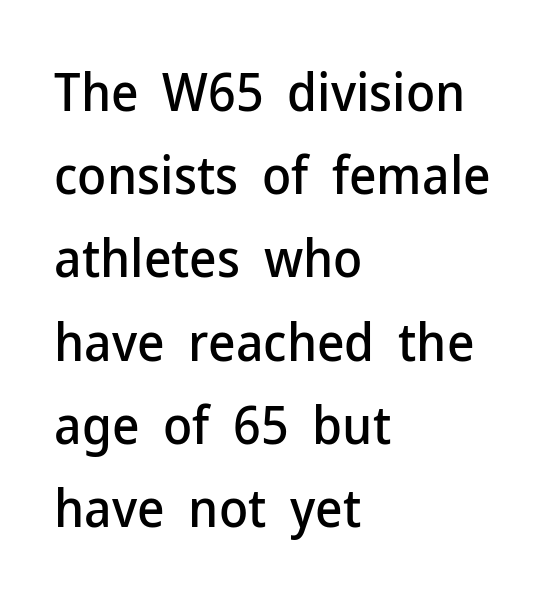
The image shows 53 px sans-serif type, upright; set left-aligned, normal line spacing (1.57x), normal letter spacing, not underlined; low stroke contrast and a medium x-height.
